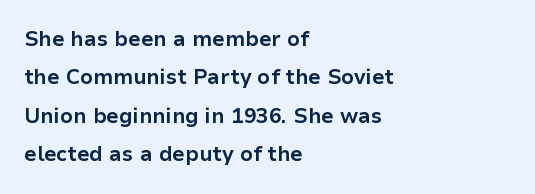
Q: Is the text bold? A: Yes.
Q: Is the text italic (slanted)? A: No, it is upright.
Q: Is the text underlined? A: No.
Q: How is the paragraph aligned? A: Left-aligned.
Q: Is the spacing between letters normal or unusually wide? A: Normal.
